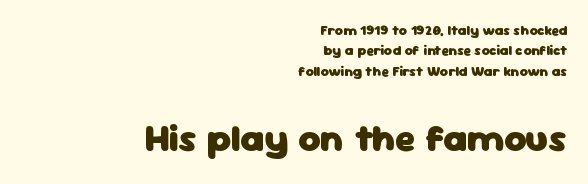
Small over large — that's the arrangement of the two blocks here. Words float on clear page, feet unadorned. The passage shown is typed in a proportional face where columns would drift. The lines in this sample share a right terminus and differ only in where they begin.
